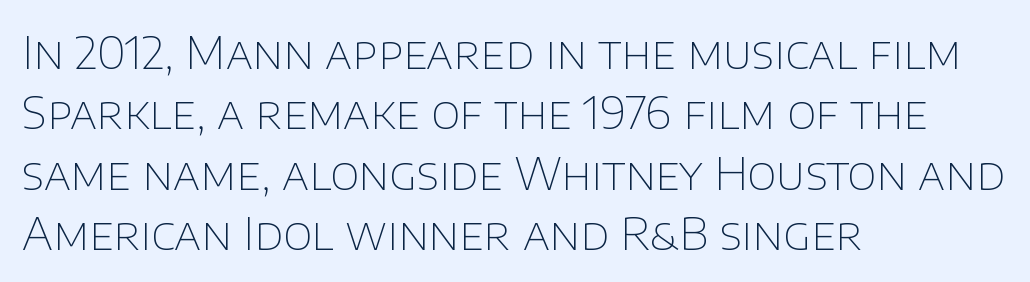
The image shows 45 px thin sans-serif type, upright; set left-aligned, normal line spacing (1.34x), normal letter spacing, not underlined; low stroke contrast and a large x-height.
